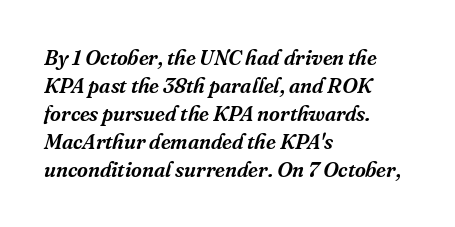
The image shows 21 px text type, italic (leaning right); set left-aligned, normal line spacing (1.33x), normal letter spacing, not underlined.
